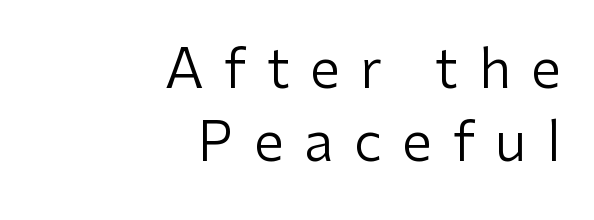
Q: Is the text bold? A: No.
Q: Is the text italic (slanted)? A: No, it is upright.
Q: Is the typeface a serif or a sans-serif typeface? A: Sans-serif.
Q: Is the text underlined? A: No.
Q: How is the paragraph aligned? A: Right-aligned.
Q: Is the spacing between letters normal or unusually wide? A: Unusually wide.
Q: Is the spacing between lines tight, normal or loose? A: Normal.
Q: Width (condensed, normal, or wide)? A: Normal.
Q: Stroke contrast? A: Low.
Q: x-height? A: Medium.
Q: Monospaced? A: No.
